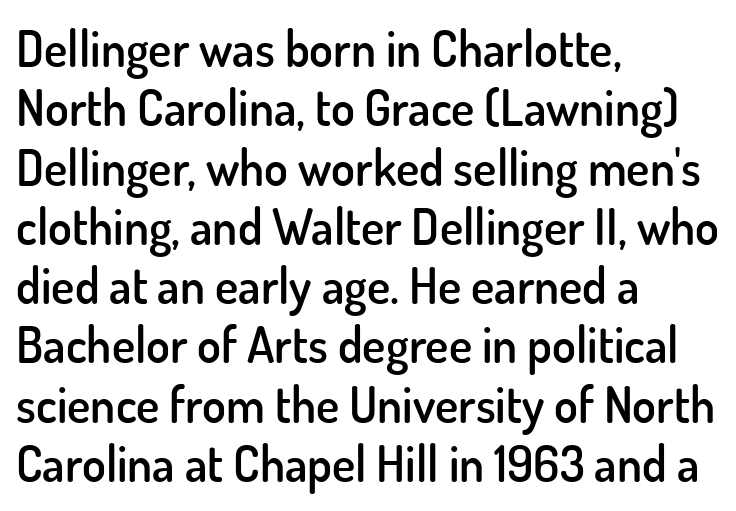
{"serif": "no", "italic": "no", "bold": "semi", "weight": "semibold", "width": "normal", "stroke_contrast": "low", "x_height": "small", "monospaced": "no", "underline": "no", "align": "left", "line_spacing_ratio": 1.21, "letter_spacing": "normal", "letter_spacing_em": 0.0, "glyph_px": 49}
